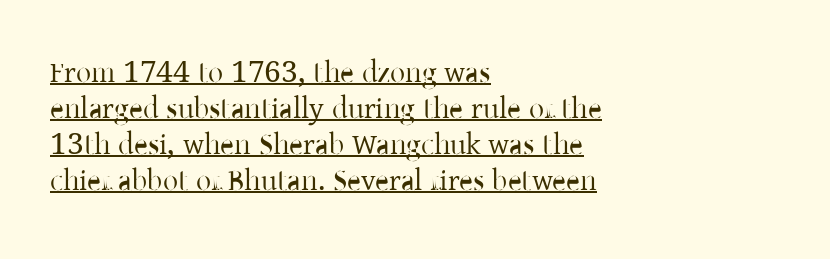
{"serif": "yes", "italic": "no", "bold": "no", "weight": "regular", "width": "normal", "stroke_contrast": "low", "x_height": "medium", "monospaced": "no", "underline": "yes", "align": "left", "line_spacing_ratio": 1.2, "letter_spacing": "normal", "letter_spacing_em": 0.0, "glyph_px": 30}
